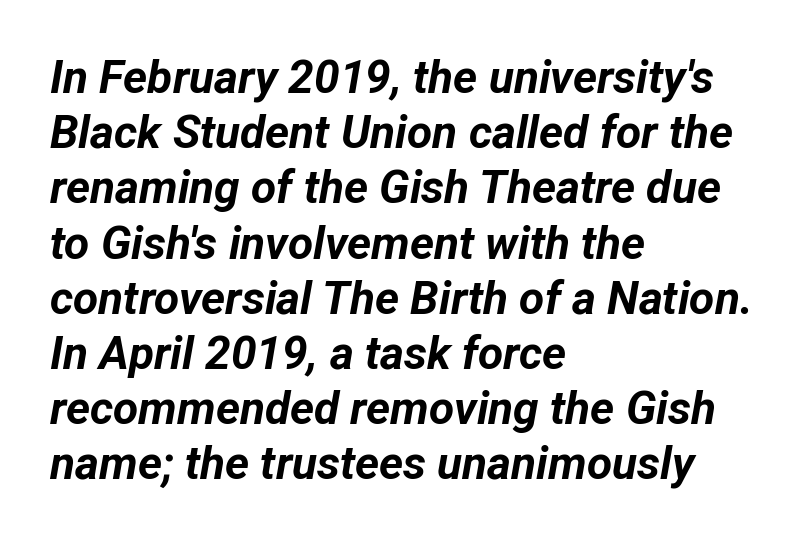
The letters advance in unequal steps, a hallmark of proportional type. Notice how the stems are inclined rather than vertical — that's the hallmark of italics. Tracking here is standard; glyphs follow each other at the usual distance. The lines in this sample share a left origin and differ only in where they stop. The passage shown is emphatically bold.
